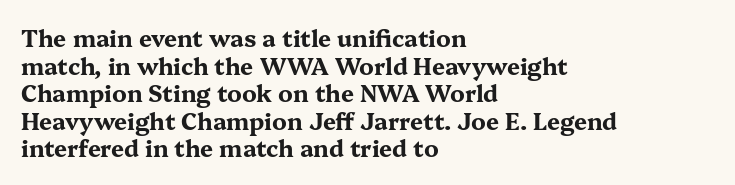
{"italic": "no", "bold": "yes", "underline": "no", "align": "left", "line_spacing_ratio": 1.2, "letter_spacing": "normal", "letter_spacing_em": 0.0, "glyph_px": 23}
